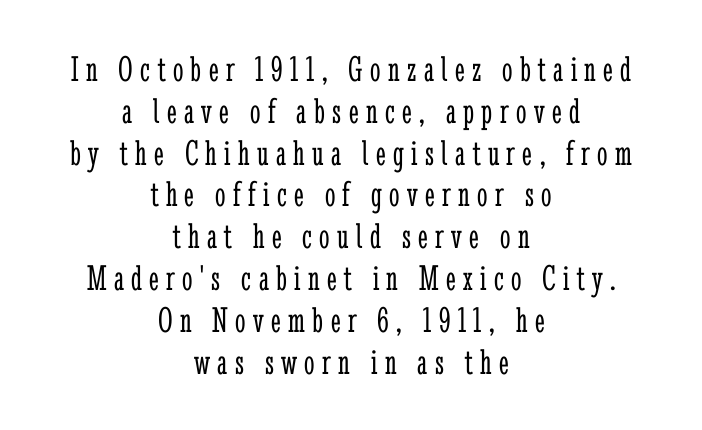
Q: Is the text bold? A: No.
Q: Is the text italic (slanted)? A: No, it is upright.
Q: Is the typeface a serif or a sans-serif typeface? A: Serif.
Q: Is the text underlined? A: No.
Q: How is the paragraph aligned? A: Centered.
Q: Is the spacing between letters normal or unusually wide? A: Unusually wide.
Q: Is the spacing between lines tight, normal or loose? A: Tight.
Q: Width (condensed, normal, or wide)? A: Condensed.
Q: Stroke contrast? A: Low.
Q: x-height? A: Medium.
Q: Monospaced? A: No.
